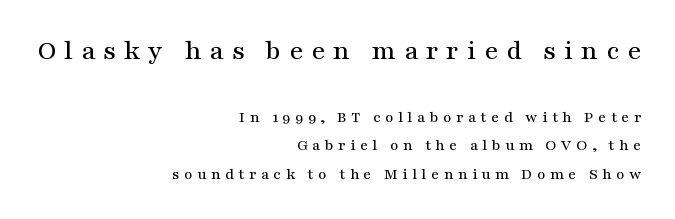
The image shows 28 px wide serif type, upright; set right-aligned, line spacing 1.79x, unusually wide letter spacing (+0.28 em), not underlined; the first (top) block is 1.75x larger; medium stroke contrast and a medium x-height.
